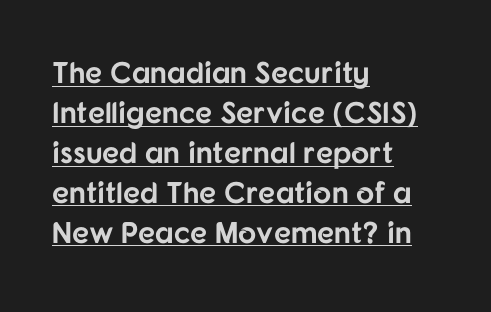
The image shows 30 px bold sans-serif type, upright; set left-aligned, normal line spacing (1.33x), normal letter spacing, underlined; low stroke contrast and a medium x-height.
